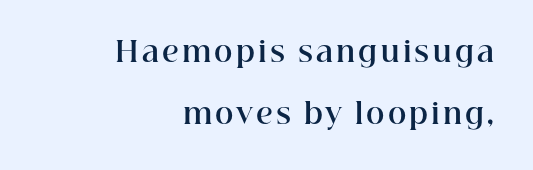
{"serif": "yes", "italic": "no", "bold": "yes", "weight": "bold", "width": "normal", "stroke_contrast": "high", "x_height": "medium", "monospaced": "no", "underline": "no", "align": "right", "line_spacing": "loose", "line_spacing_ratio": 2.22, "glyph_px": 28}
